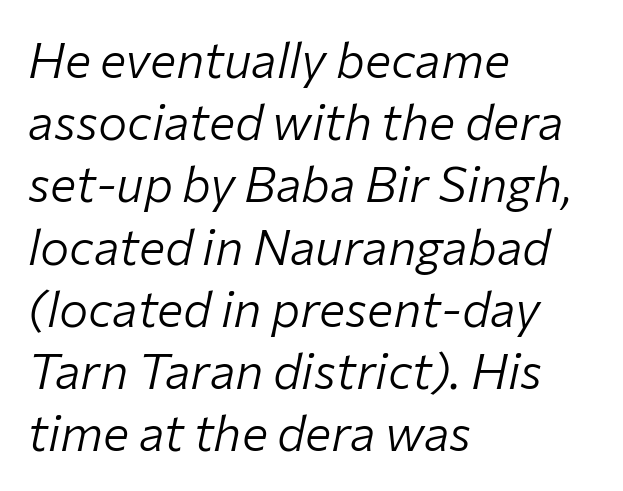
Regular leading. The passage shown is typed in a proportional face where columns would drift. The specimen omits any rule beneath the text block's lines. Stroke mass is kept to a normal reading level or below. This is oblique type, the kind used for emphasis or titles. Words appear dense and cohesive because spacing is normal.
